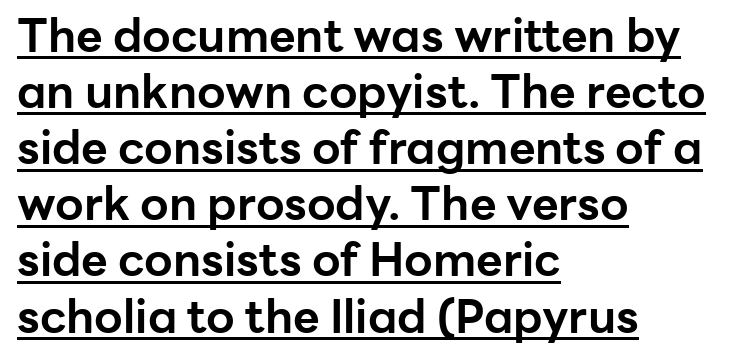
This sample uses an upright cut, with every glyph sitting square on the baseline. A typesetter would call this zero additional tracking. The sample has been set heavy, in full bold. Caption: lettering with a line underneath. Letterform terminals end flat and unadorned throughout the passage. The passage shown is typed in a proportional face where columns would drift.
